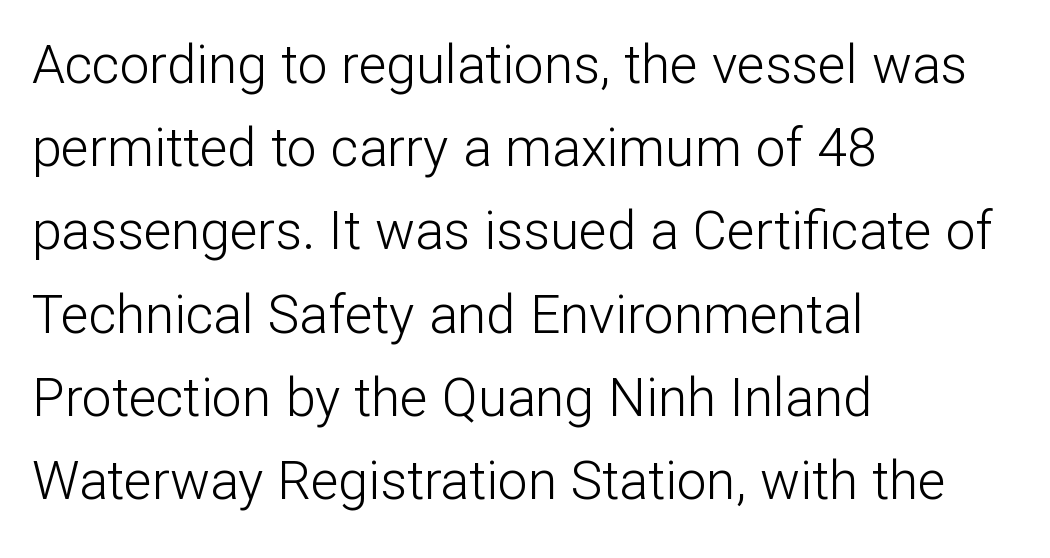
The face looks like a standard text weight, possibly lighter. Inter-character spacing is left at the font's built-in metrics. Is this a fixed-width face? No — the glyphs have proportional, varying widths. Horizontally, the lines are justified to the leading edge only. Upright lettering throughout. The characters display no serif detailing; their extremities are plain.
